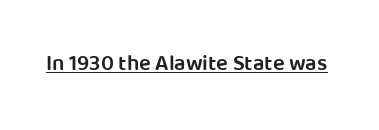
{"italic": "no", "bold": "semi", "underline": "yes", "letter_spacing": "normal", "letter_spacing_em": 0.0, "glyph_px": 22}
